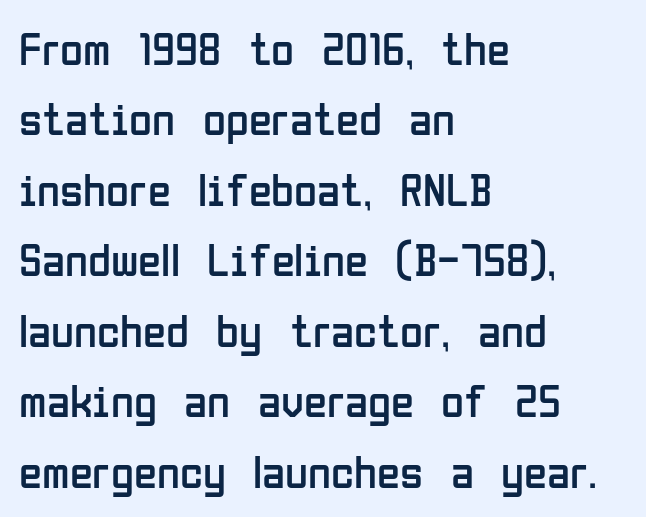
{"serif": "no", "italic": "no", "bold": "no", "weight": "regular", "width": "condensed", "stroke_contrast": "low", "x_height": "medium", "monospaced": "no", "underline": "no", "align": "left", "line_spacing": "normal", "line_spacing_ratio": 1.5, "letter_spacing": "normal", "letter_spacing_em": 0.0, "glyph_px": 47}
